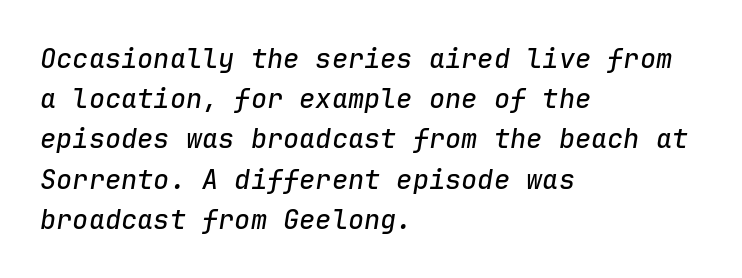
{"italic": "yes", "lean": "right", "slant_degrees": 9, "underline": "no", "align": "left", "line_spacing": "normal", "line_spacing_ratio": 1.49, "letter_spacing": "normal", "letter_spacing_em": 0.0, "glyph_px": 27}
